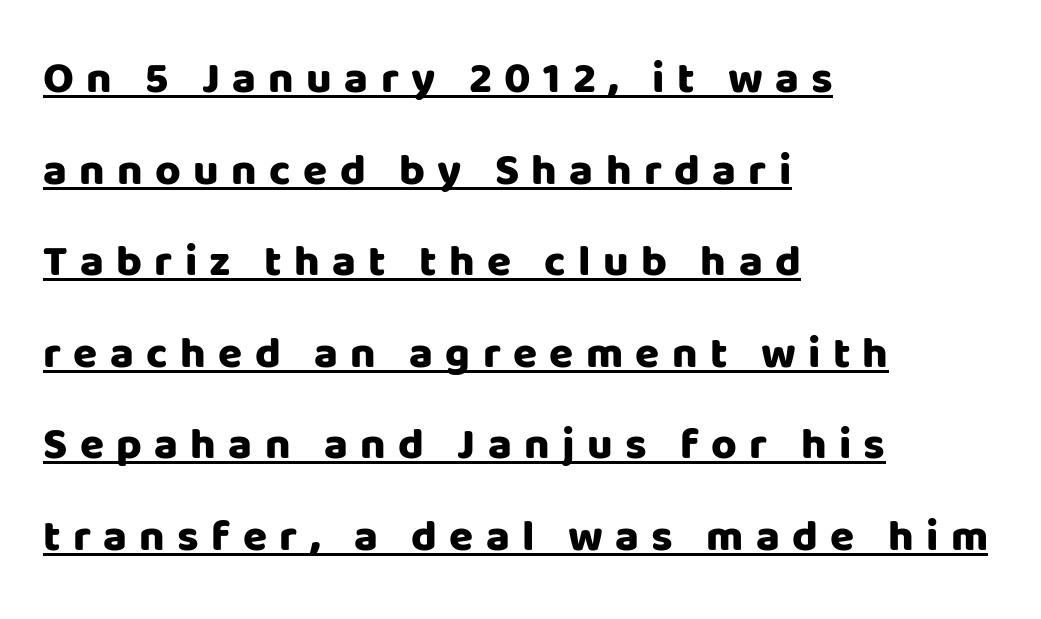
{"serif": "no", "italic": "no", "bold": "yes", "weight": "heavy", "width": "normal", "stroke_contrast": "low", "x_height": "large", "monospaced": "no", "underline": "yes", "align": "left", "line_spacing": "loose", "line_spacing_ratio": 2.08, "letter_spacing": "wide", "letter_spacing_em": 0.28, "glyph_px": 44}
